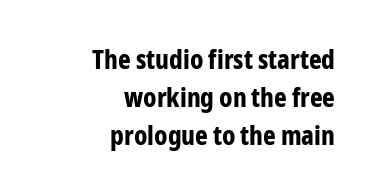
Q: Is the text bold? A: Yes.
Q: Is the text italic (slanted)? A: No, it is upright.
Q: Is the text underlined? A: No.
Q: How is the paragraph aligned? A: Right-aligned.
Q: Is the spacing between letters normal or unusually wide? A: Normal.
Q: Is the spacing between lines tight, normal or loose? A: Normal.
